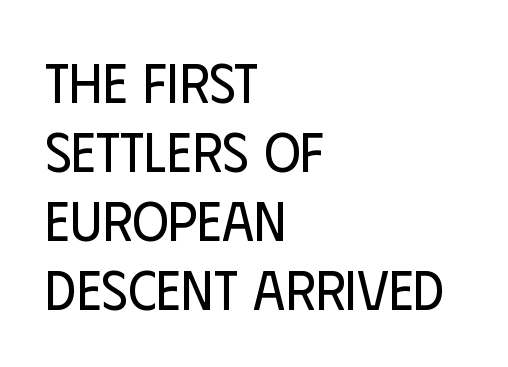
{"serif": "no", "italic": "no", "bold": "no", "weight": "regular", "width": "condensed", "stroke_contrast": "low", "x_height": "large", "monospaced": "no", "underline": "no", "align": "left", "line_spacing_ratio": 1.23, "letter_spacing": "normal", "letter_spacing_em": 0.0, "glyph_px": 56}
